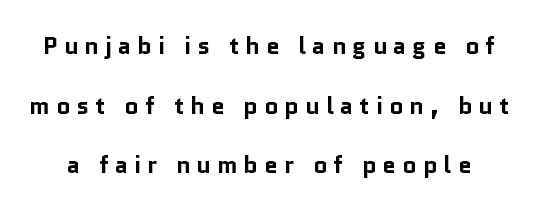
Q: Is the text bold? A: Yes.
Q: Is the text italic (slanted)? A: No, it is upright.
Q: Is the text underlined? A: No.
Q: Is the spacing between letters normal or unusually wide? A: Unusually wide.
Q: Is the spacing between lines tight, normal or loose? A: Loose.
